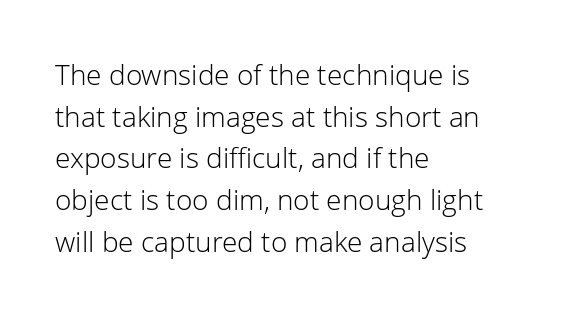
Q: Is the text bold? A: No.
Q: Is the text italic (slanted)? A: No, it is upright.
Q: Is the typeface a serif or a sans-serif typeface? A: Sans-serif.
Q: Is the text underlined? A: No.
Q: How is the paragraph aligned? A: Left-aligned.
Q: Is the spacing between letters normal or unusually wide? A: Normal.
Q: Is the spacing between lines tight, normal or loose? A: Normal.
Q: Width (condensed, normal, or wide)? A: Normal.
Q: Stroke contrast? A: Low.
Q: x-height? A: Medium.
Q: Monospaced? A: No.
